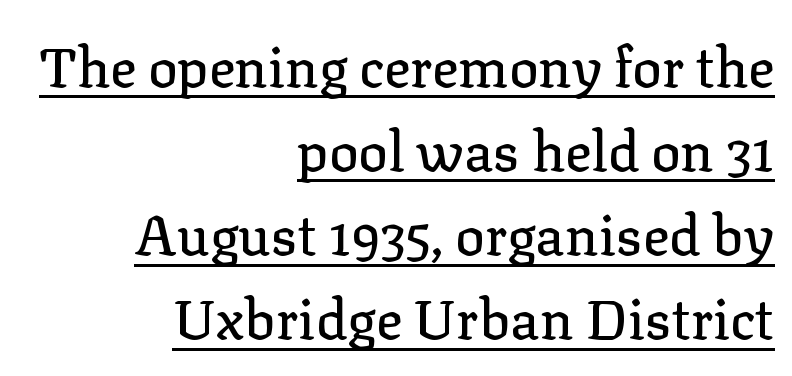
Q: Is the text italic (slanted)? A: No, it is upright.
Q: Is the typeface a serif or a sans-serif typeface? A: Serif.
Q: Is the text underlined? A: Yes.
Q: How is the paragraph aligned? A: Right-aligned.
Q: Is the spacing between letters normal or unusually wide? A: Normal.
Q: Is the spacing between lines tight, normal or loose? A: Normal.
Q: Width (condensed, normal, or wide)? A: Normal.
Q: Stroke contrast? A: Low.
Q: x-height? A: Medium.
Q: Monospaced? A: No.
